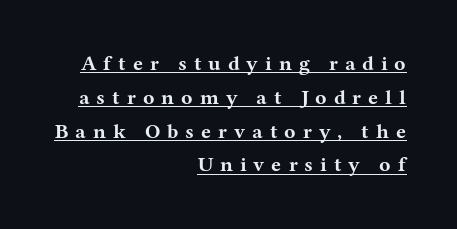
Compared with a flush-left layout, this one pins lines to the opposite, right side. Strong, thick strokes mark this as bold type. A typesetter would mark this as roman, not italic. The rendered words wear a rule along their underside.
